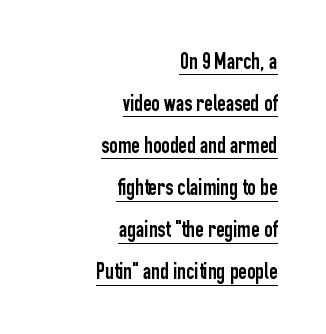
The image shows 23 px text type, upright; set right-aligned, line spacing 1.83x, normal letter spacing, underlined.
